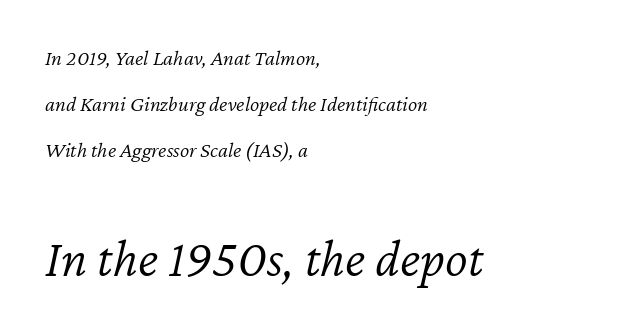
{"italic": "yes", "lean": "right", "slant_degrees": 12, "bold": "no", "weight": "light", "width": "normal", "stroke_contrast": "low", "x_height": "medium", "monospaced": "no", "underline": "no", "align": "left", "line_spacing": "loose", "line_spacing_ratio": 2.1, "letter_spacing": "normal", "letter_spacing_em": 0.0, "larger_block": "second", "size_ratio": 2.45, "glyph_px": 54}
